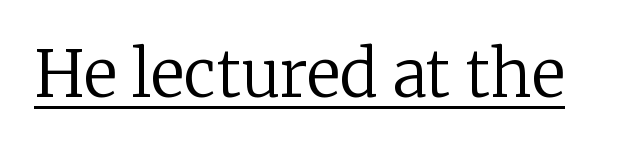
{"serif": "yes", "italic": "no", "bold": "no", "weight": "regular", "width": "normal", "stroke_contrast": "low", "x_height": "medium", "monospaced": "no", "underline": "yes", "letter_spacing": "normal", "letter_spacing_em": 0.0, "glyph_px": 64}
